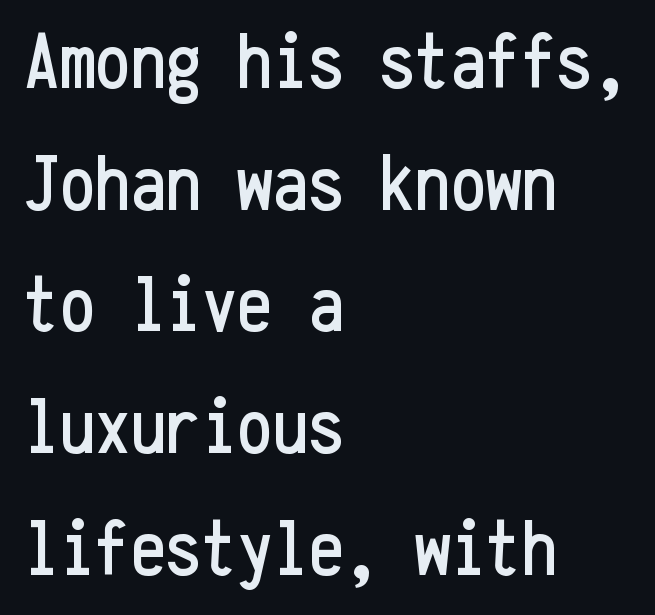
The image shows 79 px condensed sans-serif type, upright, monospaced; set left-aligned, normal line spacing (1.54x), normal letter spacing, not underlined; low stroke contrast and a medium x-height.
